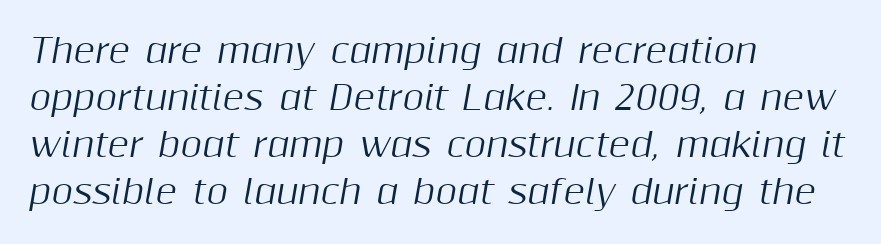
Q: Is the text italic (slanted)? A: Yes, it leans right by about 10 degrees.
Q: Is the text underlined? A: No.
Q: How is the paragraph aligned? A: Left-aligned.
Q: Is the spacing between letters normal or unusually wide? A: Normal.
Q: Is the spacing between lines tight, normal or loose? A: Normal.
Q: Width (condensed, normal, or wide)? A: Normal.
Q: Stroke contrast? A: Medium.
Q: x-height? A: Medium.
Q: Monospaced? A: No.
